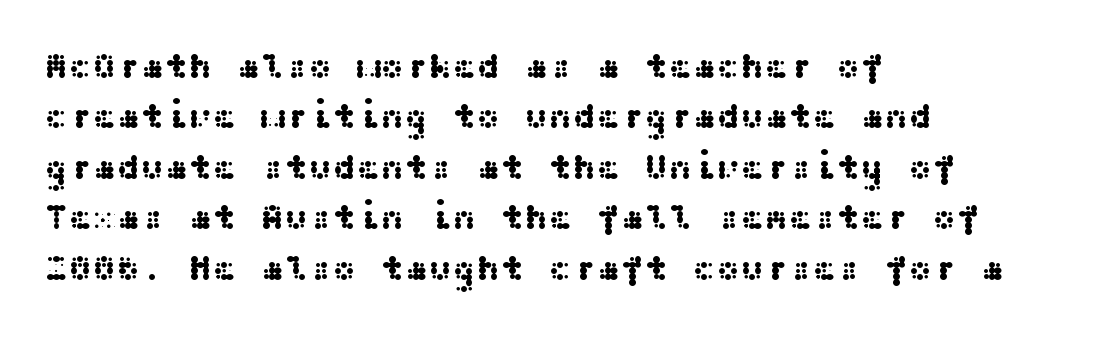
Q: Is the text italic (slanted)? A: No, it is upright.
Q: Is the typeface a serif or a sans-serif typeface? A: Sans-serif.
Q: Is the text underlined? A: No.
Q: How is the paragraph aligned? A: Left-aligned.
Q: Is the spacing between letters normal or unusually wide? A: Normal.
Q: Is the spacing between lines tight, normal or loose? A: Normal.
Q: Width (condensed, normal, or wide)? A: Wide.
Q: Stroke contrast? A: Medium.
Q: x-height? A: Medium.
